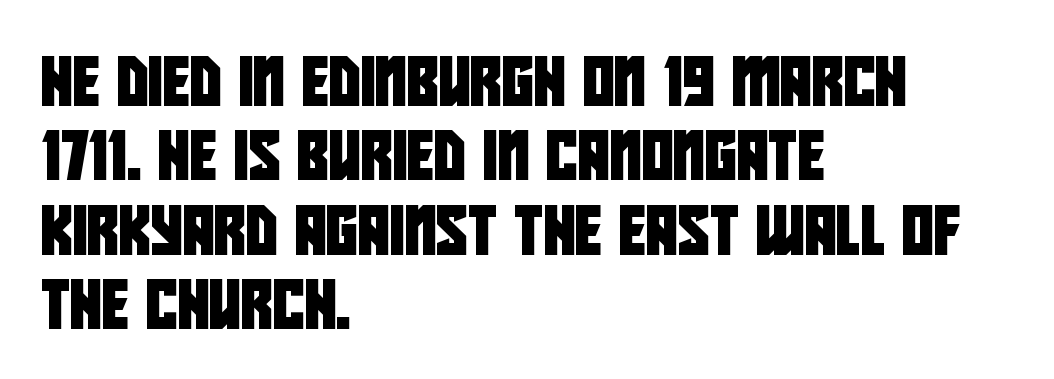
{"serif": "no", "width": "condensed", "stroke_contrast": "low", "x_height": "large", "monospaced": "no", "underline": "no", "align": "left", "line_spacing": "normal", "line_spacing_ratio": 1.52, "letter_spacing": "normal", "letter_spacing_em": 0.0, "glyph_px": 49}
